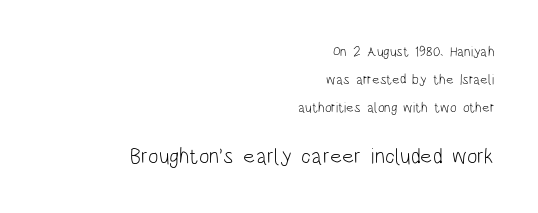
The image shows 22 px text type, upright; set right-aligned, loose line spacing (1.99x), normal letter spacing, not underlined; the second (bottom) block is 1.57x larger.
